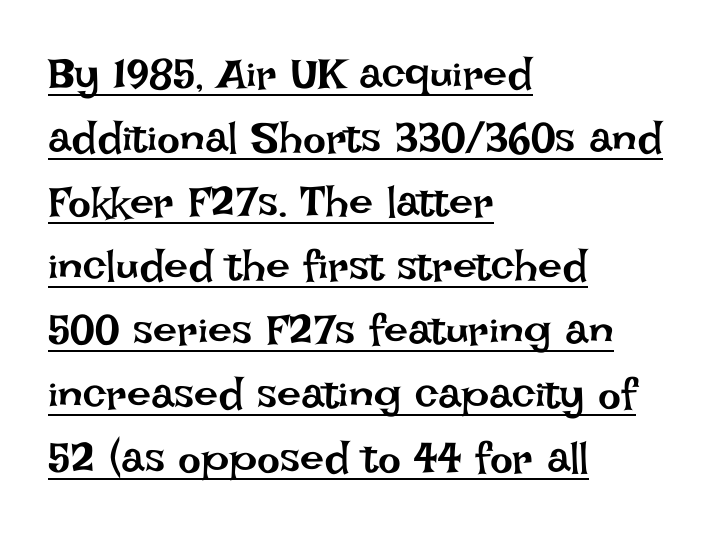
The image shows 43 px regular-weight type, upright; set left-aligned, normal line spacing (1.49x), normal letter spacing, underlined; low stroke contrast and a large x-height.
